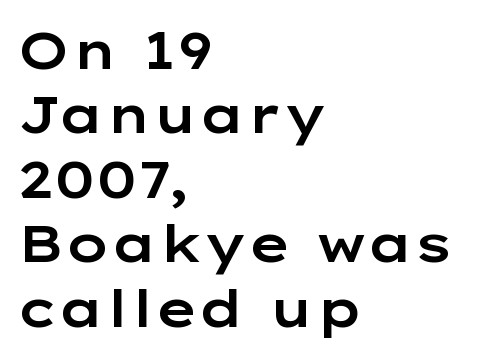
The strip under each line holds only bare page. Is the letter spacing exaggerated? No — it looks like the ordinary default. The face used here is proportionally spaced, like ordinary book or web type. The rag falls on the right side of this text block. This sample uses a sans-serif face. Is there any slant? The stems are plumb.
